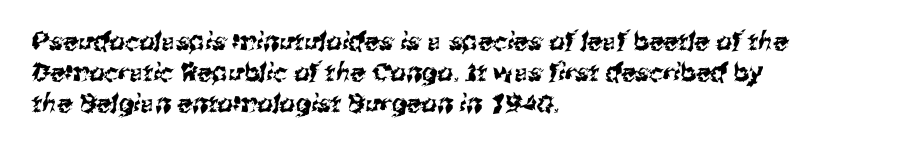
Q: Is the text underlined? A: No.
Q: How is the paragraph aligned? A: Left-aligned.
Q: Is the spacing between letters normal or unusually wide? A: Normal.
